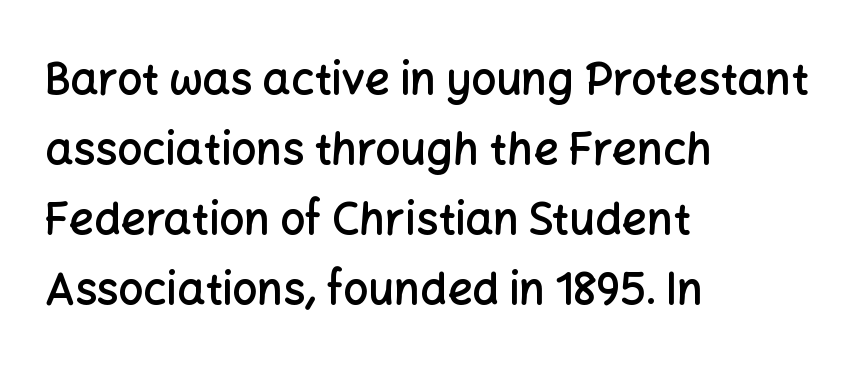
Q: Is the text bold? A: Semi-bold.
Q: Is the text italic (slanted)? A: No, it is upright.
Q: Is the typeface a serif or a sans-serif typeface? A: Sans-serif.
Q: Is the text underlined? A: No.
Q: How is the paragraph aligned? A: Left-aligned.
Q: Is the spacing between letters normal or unusually wide? A: Normal.
Q: Is the spacing between lines tight, normal or loose? A: Normal.
Q: Width (condensed, normal, or wide)? A: Normal.
Q: Stroke contrast? A: Low.
Q: x-height? A: Medium.
Q: Monospaced? A: No.
